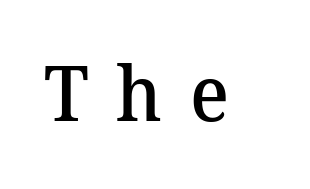
{"serif": "yes", "italic": "no", "bold": "semi", "weight": "semibold", "width": "normal", "stroke_contrast": "medium", "x_height": "medium", "monospaced": "no", "underline": "no", "letter_spacing": "wide", "letter_spacing_em": 0.36, "glyph_px": 77}
